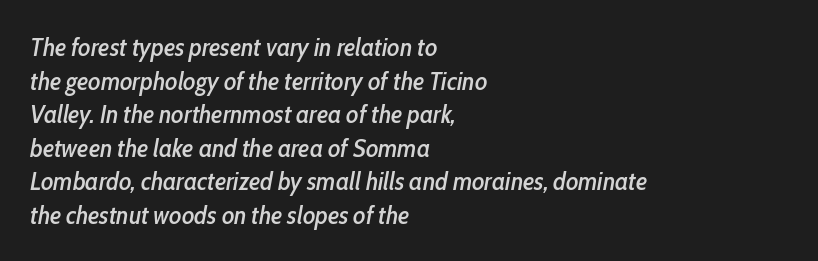
Bare-footed words on every line. There is no visible air inserted between adjacent glyphs. Quick note: italic. Every row of glyphs begins at an identical x-position on the left. This sample keeps an unexceptional amount of space between lines.
